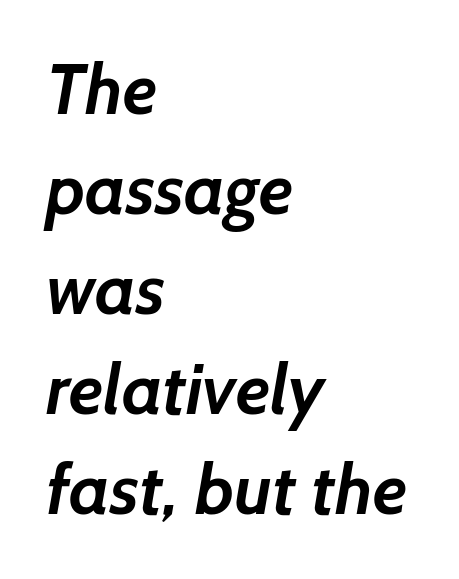
{"serif": "no", "bold": "yes", "weight": "semibold", "width": "normal", "stroke_contrast": "low", "x_height": "medium", "monospaced": "no", "underline": "no", "align": "left", "line_spacing": "normal", "line_spacing_ratio": 1.43, "letter_spacing": "normal", "letter_spacing_em": 0.0, "glyph_px": 70}
